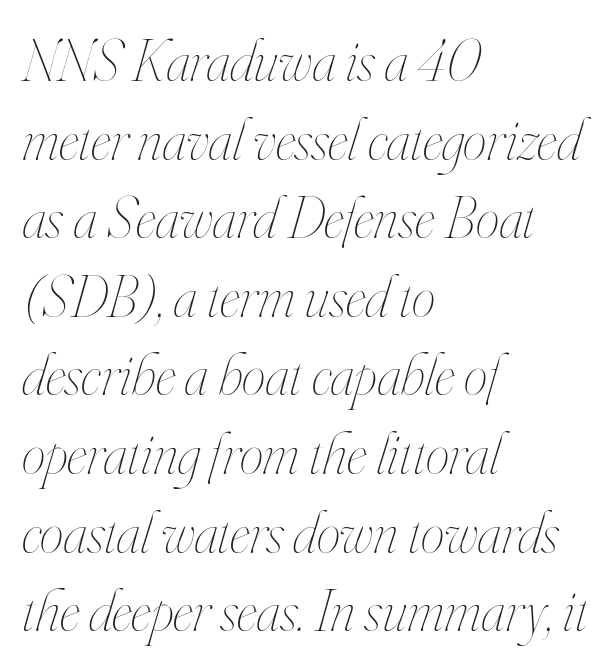
The image shows 60 px thin, condensed type, italic (leaning right); set left-aligned, normal line spacing (1.31x), normal letter spacing, not underlined; high stroke contrast and a small x-height.
